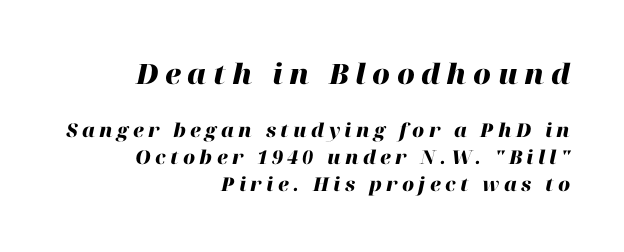
The horizontal fit of the characters is loose and conspicuously gappy. The words here are not underlined. The rendering applies a slant to the glyphs. Compared with typical paragraphs, the rows here are spaced about the same. I'd describe the lettering as bold — thick and assertive.
